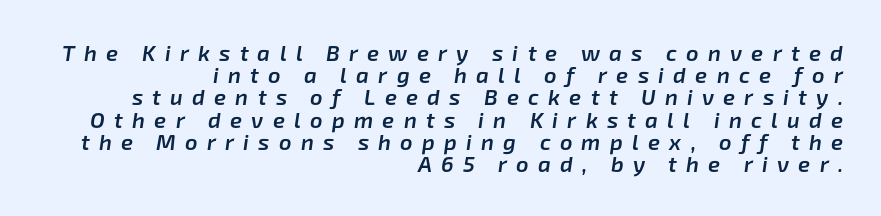
Emphasis by weight is partial: semibold. Tightly led — the rows are bunched. The text carries the slant typical of an italic or oblique font. A clean baseline with only descenders dipping below it. Tracking here is generous; glyphs stand well apart from one another. Does the copy run flush right? Yes — the right margin is perfectly even.
